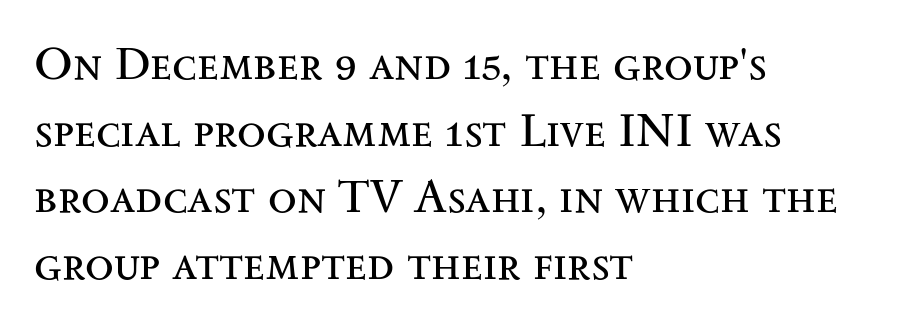
Short and long lines alike share a common starting point at left. Does the lettering tilt? It doesn't — this is upright. Letters have the restrained weight of plain body copy at most. Compared with typical body copy, the letter spacing here is the same.
